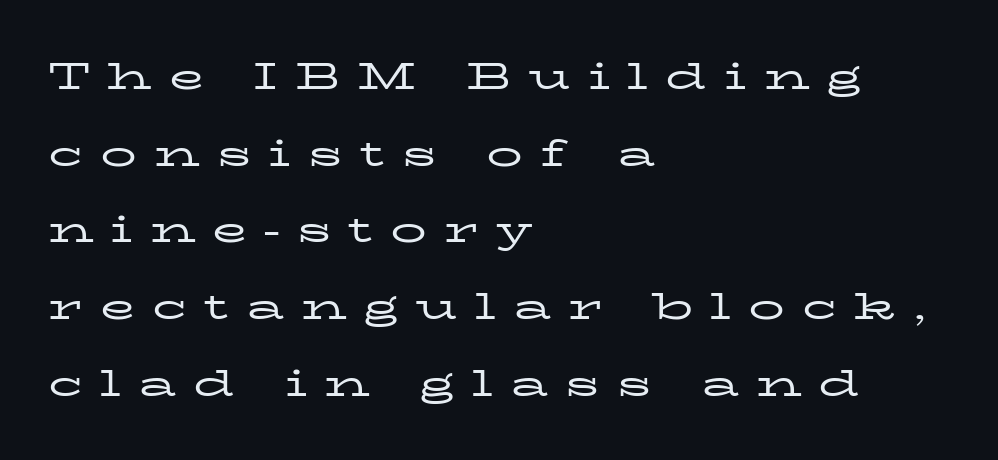
The image shows 36 px regular-weight, wide serif type, upright; set left-aligned, loose line spacing (2.13x), unusually wide letter spacing (+0.47 em), not underlined; low stroke contrast and a medium x-height.
